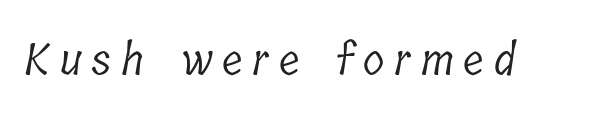
The image shows 44 px light, condensed serif type; set unusually wide letter spacing (+0.22 em), not underlined; low stroke contrast and a medium x-height.
